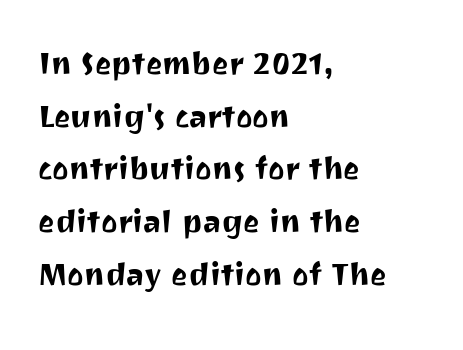
The strip under each line holds only bare page. Each letter keeps its own natural width here, so spacing adapts to shape. Font category for this specimen: sans-serif. Is the letter spacing exaggerated? No — it looks like the ordinary default. Does the copy run flush right? No — it runs flush left.
